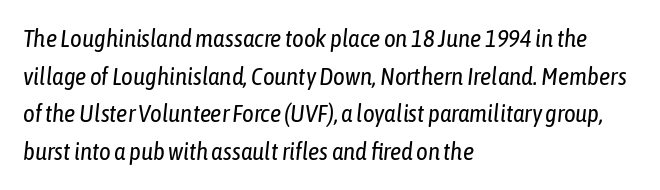
Q: Is the text bold? A: No.
Q: Is the text italic (slanted)? A: Yes, it leans right by about 6 degrees.
Q: Is the text underlined? A: No.
Q: How is the paragraph aligned? A: Left-aligned.
Q: Is the spacing between letters normal or unusually wide? A: Normal.
Q: Is the spacing between lines tight, normal or loose? A: Normal.
